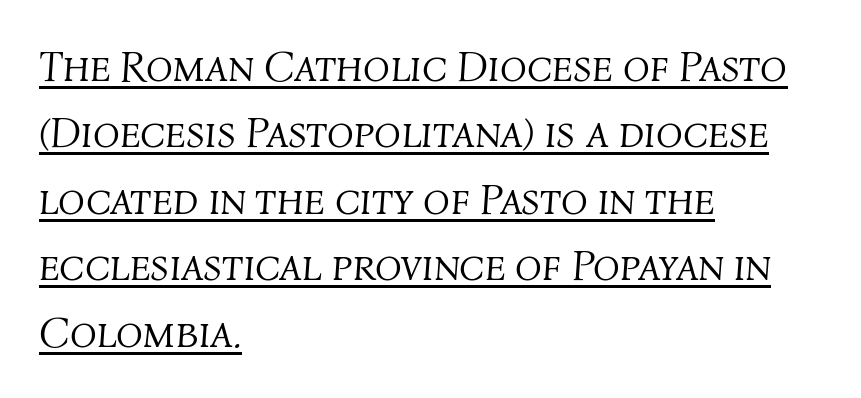
These lines sit exactly where default settings would place them. The face used here is proportionally spaced, like ordinary book or web type. The cut favours lightness, reaching ordinary text weight at its darkest. This rendering uses left alignment, leaving the right contour irregular.
